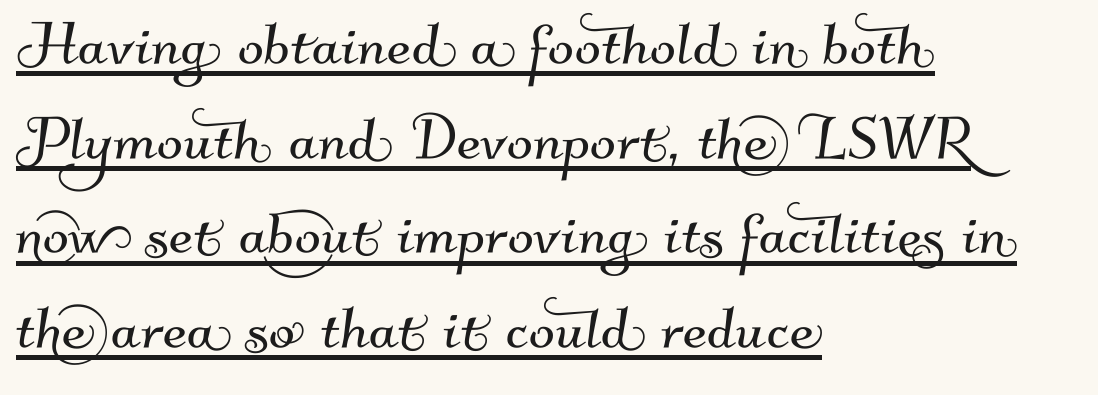
{"serif": "no", "width": "normal", "stroke_contrast": "medium", "x_height": "small", "monospaced": "no", "underline": "yes", "align": "left", "line_spacing_ratio": 1.23, "letter_spacing": "normal", "letter_spacing_em": 0.0, "glyph_px": 77}
